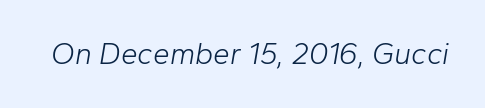
The image shows 30 px light type, italic (leaning right); set normal letter spacing, not underlined; low stroke contrast and a medium x-height.
